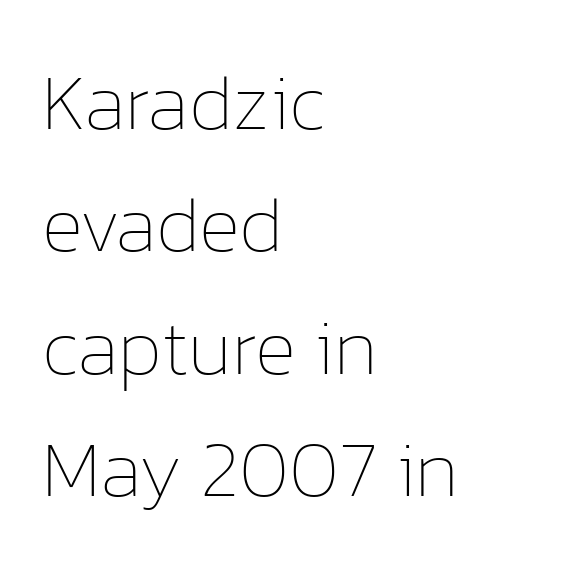
The image shows 79 px thin type, upright; set left-aligned, normal line spacing (1.55x), normal letter spacing, not underlined; low stroke contrast and a medium x-height.
